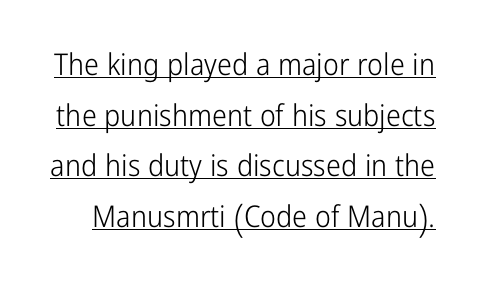
The image shows 30 px light, condensed sans-serif type, upright; set normal line spacing (1.69x), normal letter spacing, underlined; low stroke contrast and a medium x-height.
